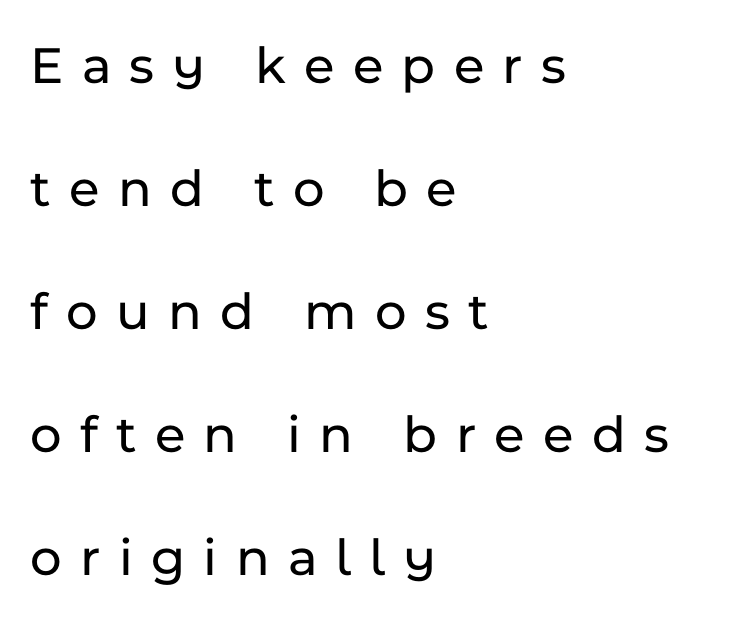
Q: Is the text italic (slanted)? A: No, it is upright.
Q: Is the typeface a serif or a sans-serif typeface? A: Sans-serif.
Q: Is the text underlined? A: No.
Q: How is the paragraph aligned? A: Left-aligned.
Q: Is the spacing between letters normal or unusually wide? A: Unusually wide.
Q: Is the spacing between lines tight, normal or loose? A: Loose.
Q: Width (condensed, normal, or wide)? A: Normal.
Q: Stroke contrast? A: Low.
Q: x-height? A: Medium.
Q: Monospaced? A: No.
